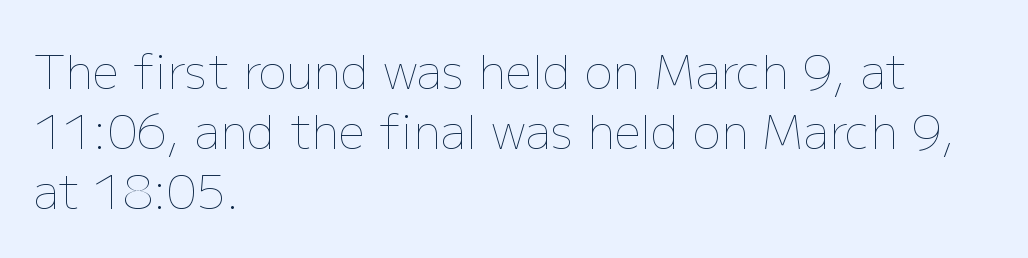
Q: Is the text bold? A: No.
Q: Is the text italic (slanted)? A: No, it is upright.
Q: Is the text underlined? A: No.
Q: How is the paragraph aligned? A: Left-aligned.
Q: Is the spacing between letters normal or unusually wide? A: Normal.
Q: Is the spacing between lines tight, normal or loose? A: Normal.
Q: Width (condensed, normal, or wide)? A: Normal.
Q: Stroke contrast? A: Low.
Q: x-height? A: Medium.
Q: Monospaced? A: No.
